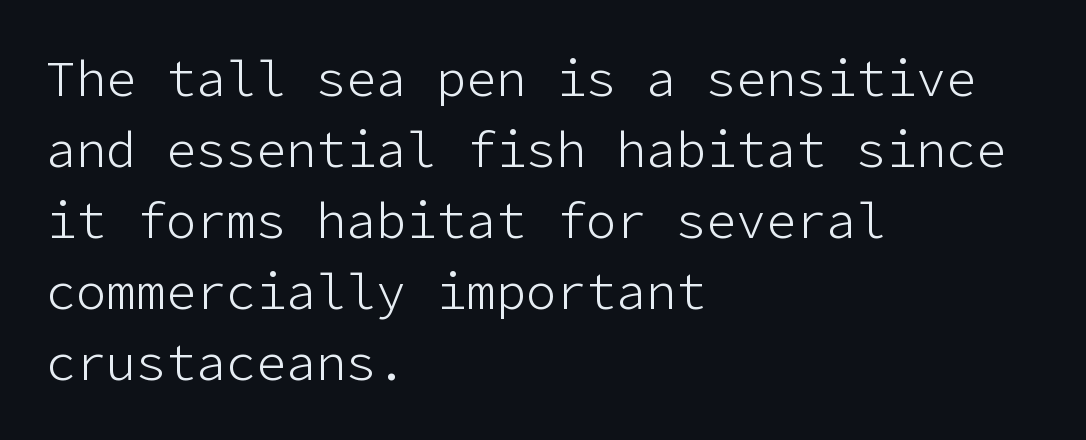
Q: Is the text bold? A: No.
Q: Is the text italic (slanted)? A: No, it is upright.
Q: Is the typeface a serif or a sans-serif typeface? A: Sans-serif.
Q: Is the text underlined? A: No.
Q: How is the paragraph aligned? A: Left-aligned.
Q: Is the spacing between letters normal or unusually wide? A: Normal.
Q: Is the spacing between lines tight, normal or loose? A: Normal.
Q: Width (condensed, normal, or wide)? A: Normal.
Q: Stroke contrast? A: Low.
Q: x-height? A: Medium.
